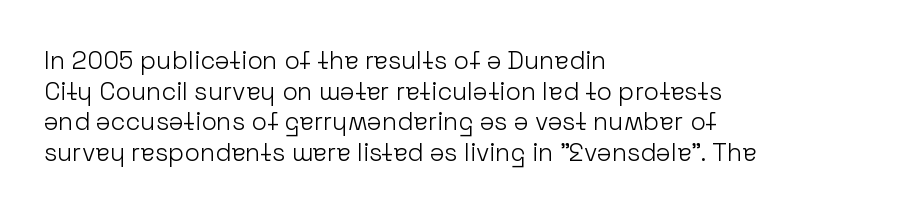
Q: Is the text bold? A: No.
Q: Is the text italic (slanted)? A: No, it is upright.
Q: Is the text underlined? A: No.
Q: How is the paragraph aligned? A: Left-aligned.
Q: Is the spacing between letters normal or unusually wide? A: Normal.
